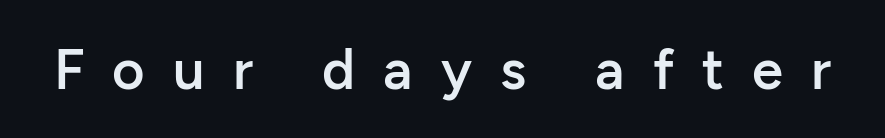
Does the lettering tilt? It doesn't — this is upright. Notice the strokes are somewhat thickened but not fully heavy: this is a semibold. Honestly, there is no underline to notice here at all. To sum up the face: it is a sans, with no serifs. Characters follow at a spacing far wider than the type designer built in. The face used here is proportionally spaced, like ordinary book or web type.
